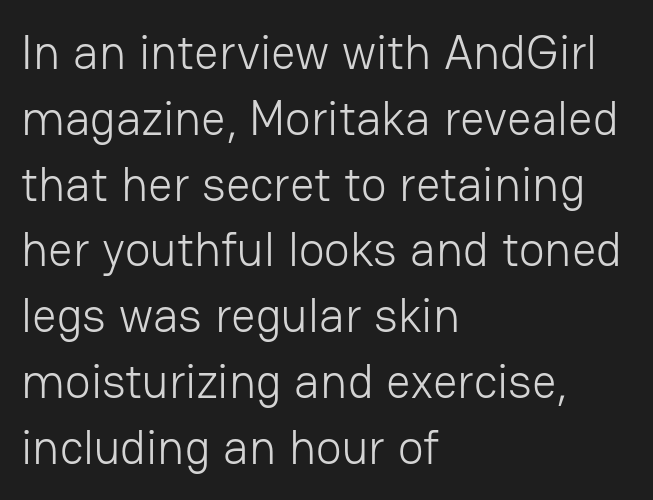
Q: Is the text bold? A: No.
Q: Is the text italic (slanted)? A: No, it is upright.
Q: Is the typeface a serif or a sans-serif typeface? A: Sans-serif.
Q: Is the text underlined? A: No.
Q: How is the paragraph aligned? A: Left-aligned.
Q: Is the spacing between letters normal or unusually wide? A: Normal.
Q: Is the spacing between lines tight, normal or loose? A: Normal.
Q: Width (condensed, normal, or wide)? A: Normal.
Q: Stroke contrast? A: Low.
Q: x-height? A: Medium.
Q: Monospaced? A: No.
